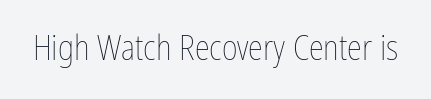
The image shows 34 px thin, condensed type, upright; set normal letter spacing, not underlined; low stroke contrast and a medium x-height.
